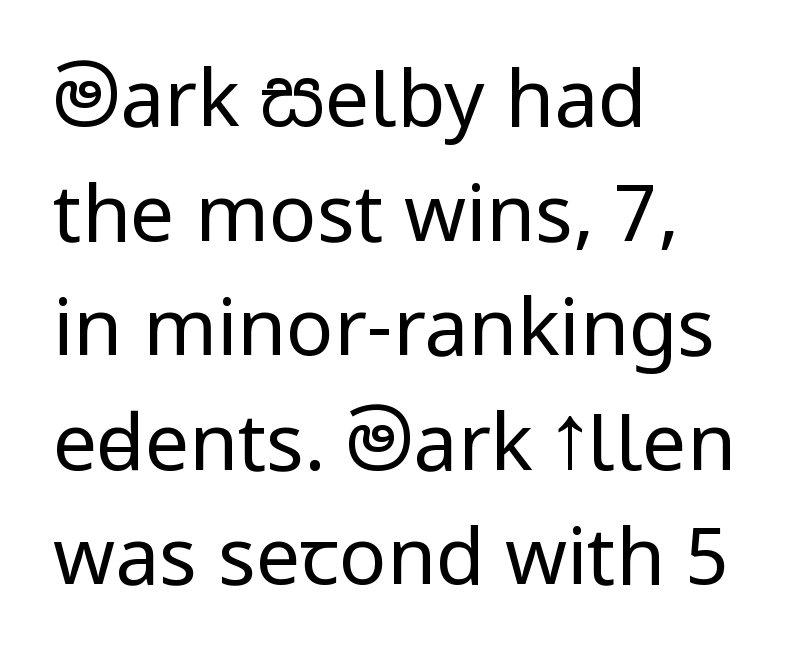
The face used here is rendered with its standard letterfit. The compositor pushed each line to the left boundary. No word sits above an underline. Baseline-to-baseline distance is the conventional proportion of letter height. The letters carry no serifs — their stems end cleanly without finishing strokes. When letters stand straight like this, we call the style roman or upright.
